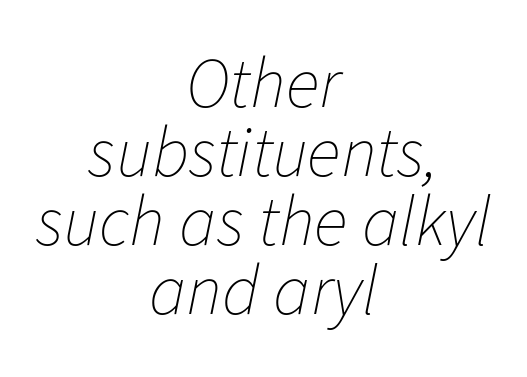
{"italic": "yes", "lean": "right", "slant_degrees": 11, "bold": "no", "weight": "thin", "width": "normal", "stroke_contrast": "low", "x_height": "medium", "monospaced": "no", "underline": "no", "align": "center", "line_spacing": "tight", "line_spacing_ratio": 0.97, "letter_spacing": "normal", "letter_spacing_em": 0.0, "glyph_px": 71}
